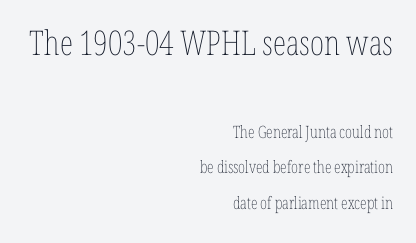
Q: Is the text bold? A: No.
Q: Is the text italic (slanted)? A: No, it is upright.
Q: Is the text underlined? A: No.
Q: How is the paragraph aligned? A: Right-aligned.
Q: Is the spacing between letters normal or unusually wide? A: Normal.
Q: Is the spacing between lines tight, normal or loose? A: Loose.
Q: Which block of text is set in a larger size, the first (top) or the second (bottom)? A: The first (top) one.
Q: Width (condensed, normal, or wide)? A: Condensed.
Q: Stroke contrast? A: Low.
Q: x-height? A: Medium.
Q: Monospaced? A: No.
